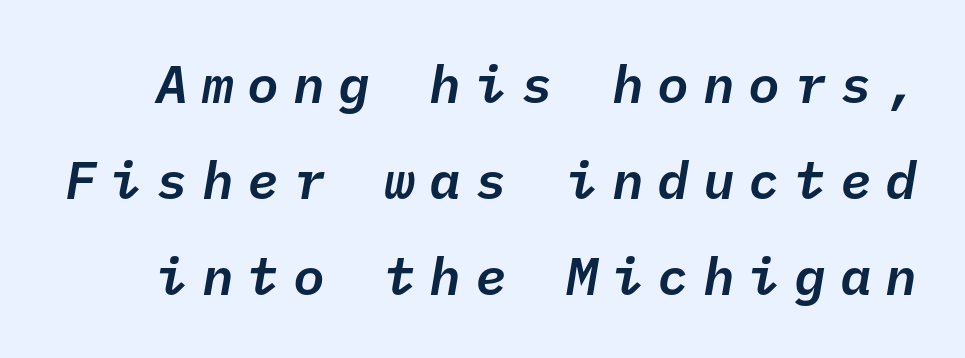
Q: Is the text italic (slanted)? A: Yes, it leans right by about 10 degrees.
Q: Is the text underlined? A: No.
Q: Is the spacing between letters normal or unusually wide? A: Unusually wide.
Q: Width (condensed, normal, or wide)? A: Normal.
Q: Stroke contrast? A: Low.
Q: x-height? A: Medium.
Q: Monospaced? A: Yes.
